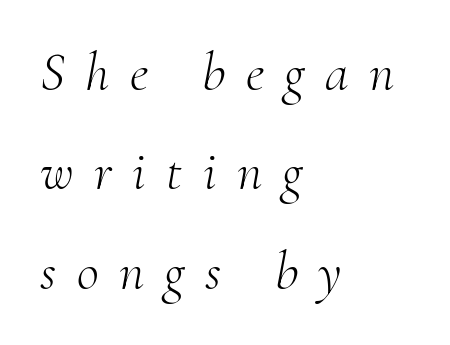
{"serif": "yes", "italic": "yes", "lean": "right", "slant_degrees": 10, "bold": "no", "weight": "light", "width": "normal", "stroke_contrast": "medium", "x_height": "small", "monospaced": "no", "underline": "no", "align": "left", "line_spacing_ratio": 1.84, "letter_spacing": "wide", "letter_spacing_em": 0.38, "glyph_px": 54}
